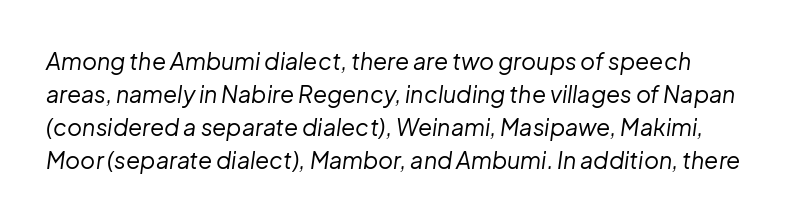
The image shows 23 px text type, italic (leaning right); set normal line spacing (1.43x), normal letter spacing, not underlined.
